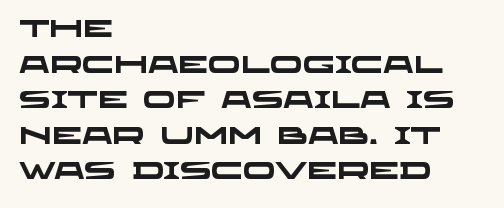
The image shows 24 px bold type; set left-aligned, normal line spacing (1.48x), normal letter spacing, not underlined.
